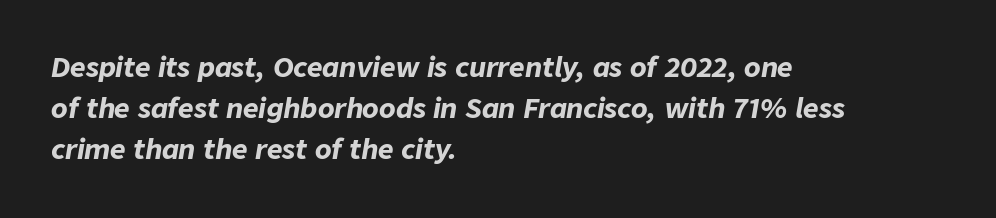
Q: Is the text bold? A: Yes.
Q: Is the text italic (slanted)? A: Yes, it leans right by about 9 degrees.
Q: Is the text underlined? A: No.
Q: How is the paragraph aligned? A: Left-aligned.
Q: Is the spacing between letters normal or unusually wide? A: Normal.
Q: Is the spacing between lines tight, normal or loose? A: Normal.
